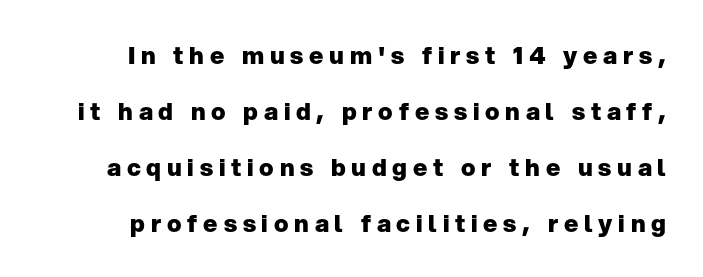
Line spacing here is loose. Each word looks stretched out because of the extra space between its letters. The letters stand straight up with perfectly vertical stems. Does the weight exceed regular? Yes, all the way to bold.
